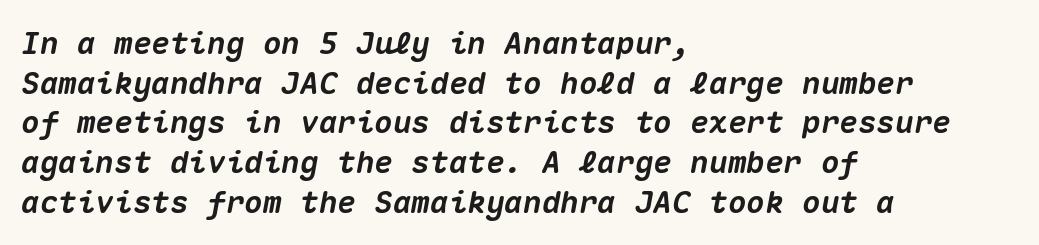
{"italic": "yes", "lean": "right", "slant_degrees": 10, "bold": "yes", "weight": "heavy", "width": "normal", "stroke_contrast": "medium", "x_height": "medium", "monospaced": "yes", "underline": "no", "align": "left", "line_spacing": "normal", "line_spacing_ratio": 1.28, "letter_spacing": "normal", "letter_spacing_em": 0.0, "glyph_px": 31}
